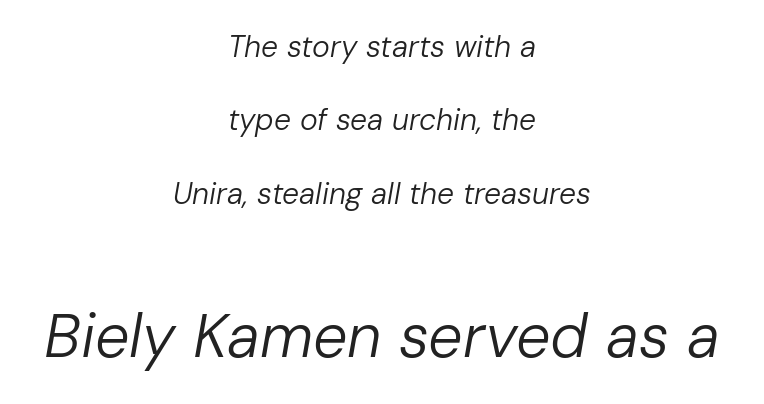
Tall strokes in this sample are angled rather than plumb. Does the copy run flush right? No — it is centered line by line. This sample has the flowing, uneven cadence of proportional lettering. The following chunk of copy outweighs the initial chunk in type size.
